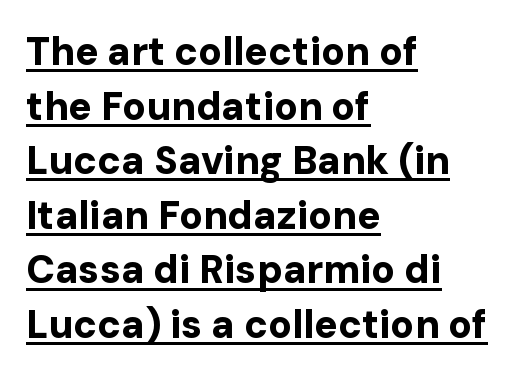
The text was rendered using a sans face with plain stroke endings. The setting favours the left margin, as ordinary paragraphs usually do. Every stem runs plumb, perpendicular to the baseline. In terms of leading, this rendering sits right in the middle. You can see a thin bar hugging the bottom of the glyphs. Notice how thick the strokes are: this is what a full bold looks like.
